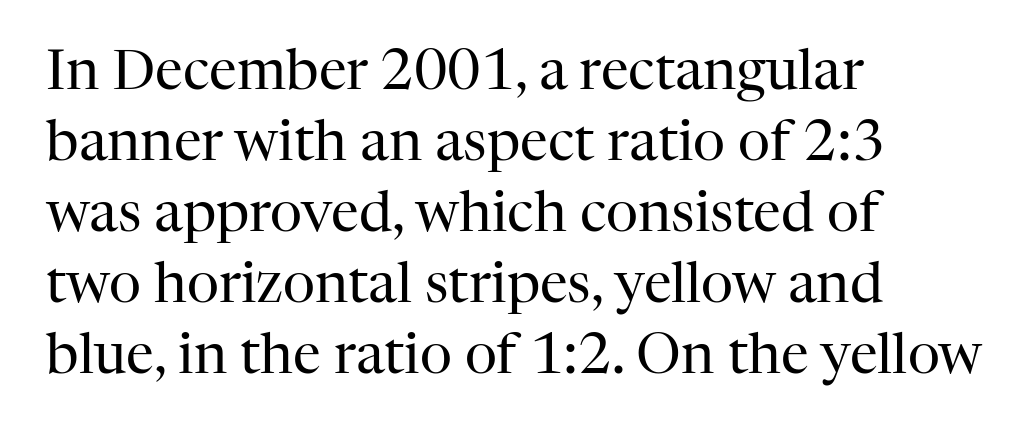
The image shows 56 px regular-weight serif type, upright; set left-aligned, normal line spacing (1.27x), normal letter spacing, not underlined; high stroke contrast and a medium x-height.
